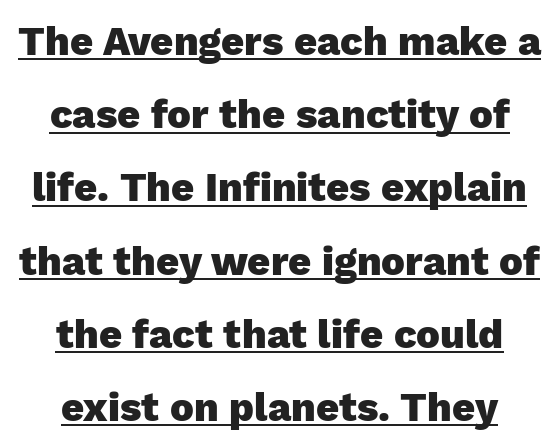
No feet cap the strokes, marking this as sans-serif type. Nobody touched the tracking dial on this one. Notice how a bar underscores the lettering throughout. The letters stand straight up with perfectly vertical stems.
